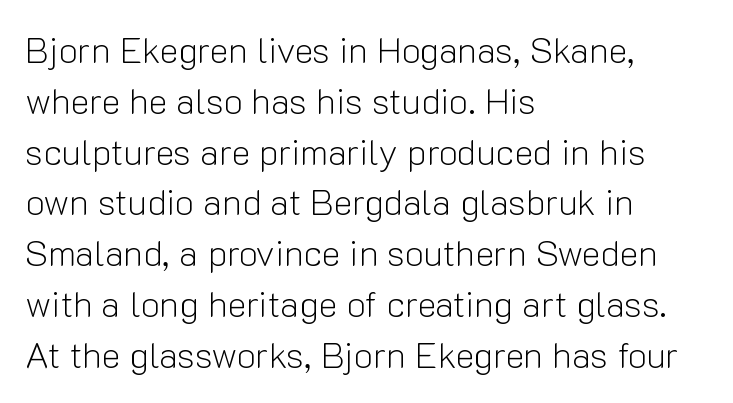
Descenders hang freely into open space. Horizontal alignment here is leftward, the default for most running prose. Ink coverage per letter is moderate at most. The letters stand upright; this is a roman face. Is there much room between lines? A standard amount, neither cramped nor airy. Characters follow at the spacing the type designer built in.
